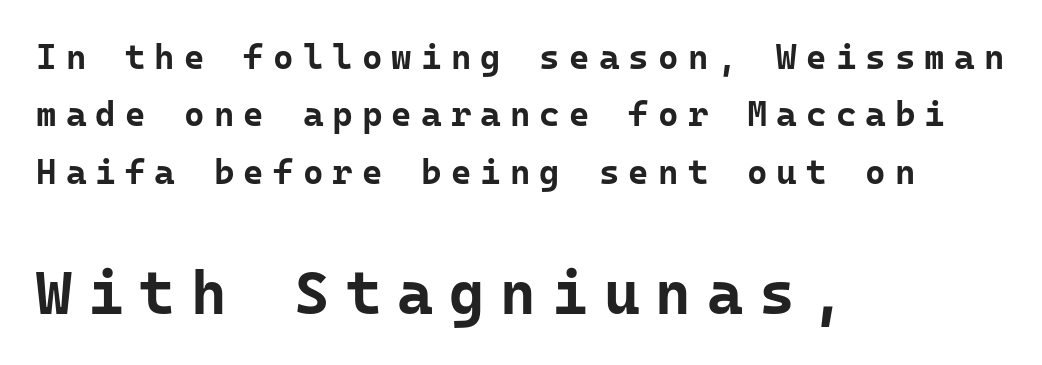
{"serif": "no", "italic": "no", "bold": "yes", "weight": "bold", "width": "normal", "stroke_contrast": "low", "x_height": "medium", "monospaced": "yes", "underline": "no", "align": "left", "line_spacing": "normal", "line_spacing_ratio": 1.64, "letter_spacing": "wide", "letter_spacing_em": 0.26, "larger_block": "second", "size_ratio": 1.74, "glyph_px": 61}
